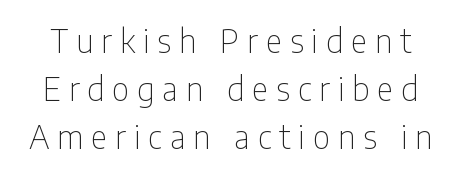
Q: Is the text bold? A: No.
Q: Is the text italic (slanted)? A: No, it is upright.
Q: Is the typeface a serif or a sans-serif typeface? A: Sans-serif.
Q: Is the text underlined? A: No.
Q: Is the spacing between letters normal or unusually wide? A: Unusually wide.
Q: Is the spacing between lines tight, normal or loose? A: Normal.
Q: Width (condensed, normal, or wide)? A: Condensed.
Q: Stroke contrast? A: Low.
Q: x-height? A: Medium.
Q: Monospaced? A: No.
